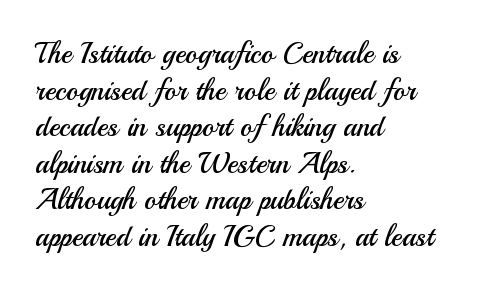
Q: Is the text bold? A: No.
Q: Is the text italic (slanted)? A: Yes.
Q: Is the typeface a serif or a sans-serif typeface? A: Sans-serif.
Q: Is the text underlined? A: No.
Q: How is the paragraph aligned? A: Left-aligned.
Q: Is the spacing between letters normal or unusually wide? A: Normal.
Q: Is the spacing between lines tight, normal or loose? A: Normal.
Q: Width (condensed, normal, or wide)? A: Normal.
Q: Stroke contrast? A: Medium.
Q: x-height? A: Small.
Q: Monospaced? A: No.
